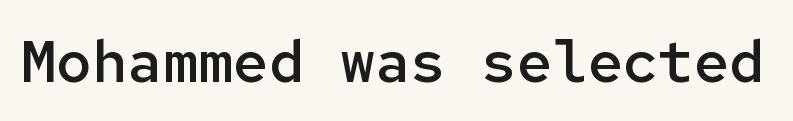
Observe the ordinary spacing: letters are neighbours, not strangers. The face used here is monospaced, like something from a code editor. Glance below the letters and you will spot only blank space. Notice the strokes are somewhat thickened but not fully heavy: this is a semibold. This sample uses an upright cut, with every glyph sitting square on the baseline.
